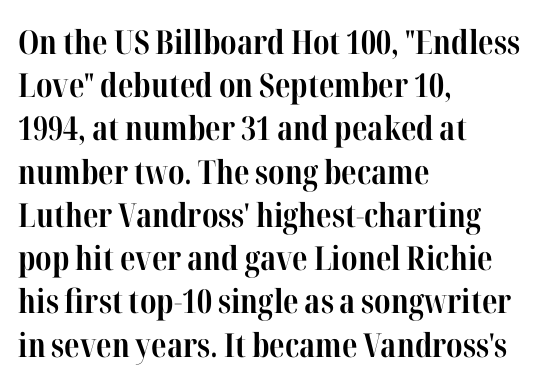
{"serif": "yes", "italic": "no", "bold": "yes", "weight": "bold", "width": "condensed", "stroke_contrast": "high", "x_height": "medium", "monospaced": "no", "underline": "no", "align": "left", "line_spacing": "normal", "line_spacing_ratio": 1.31, "letter_spacing": "normal", "letter_spacing_em": 0.0, "glyph_px": 33}
